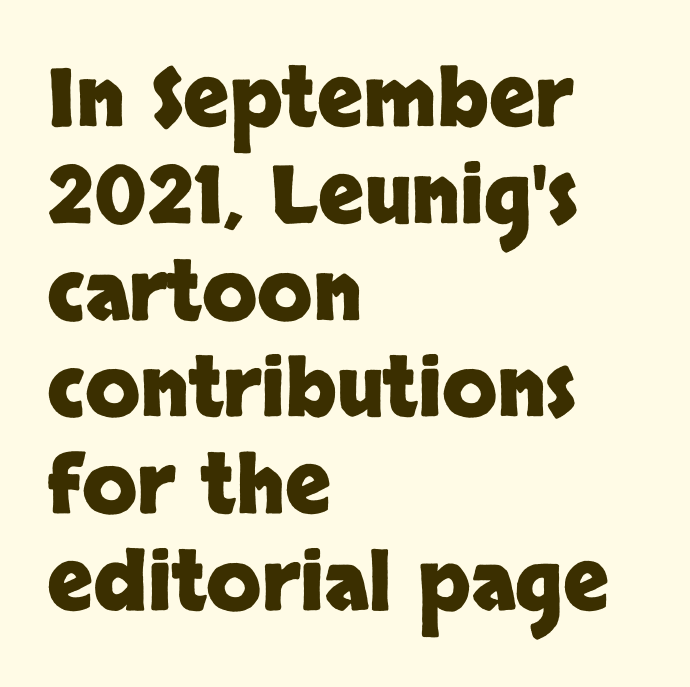
The image shows 80 px heavy sans-serif type, upright; set left-aligned, line spacing 1.21x, normal letter spacing, not underlined; low stroke contrast and a large x-height.
